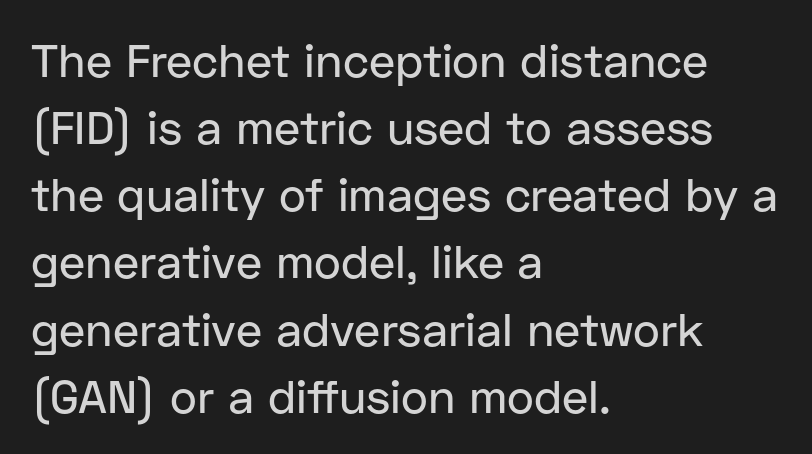
{"serif": "no", "italic": "no", "width": "normal", "stroke_contrast": "low", "x_height": "medium", "monospaced": "no", "underline": "no", "align": "left", "line_spacing": "normal", "line_spacing_ratio": 1.46, "letter_spacing": "normal", "letter_spacing_em": 0.0, "glyph_px": 46}
